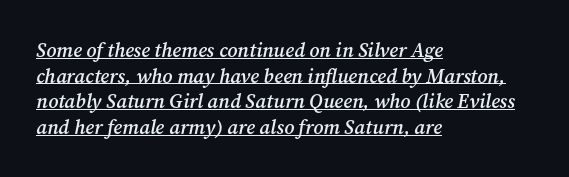
The image shows 20 px text type, italic (leaning right); set left-aligned, normal line spacing (1.28x), normal letter spacing, underlined.
